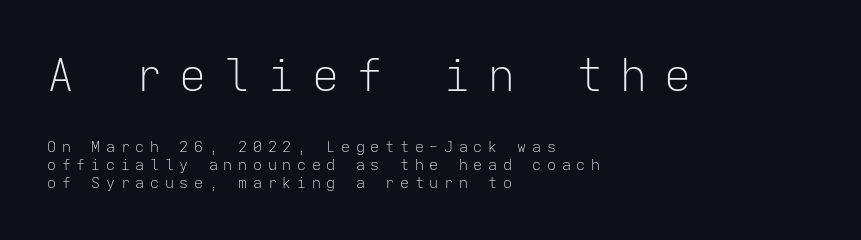
A student would call this left alignment; a typographer would say flush left, rag right. Bigger letters appear in the top chunk; the bottom chunk is reduced. Every stem runs plumb, perpendicular to the baseline. Substantial extra tracking has been applied to these lines. Quick note: underline off. The passage shown is not bold in any degree.
